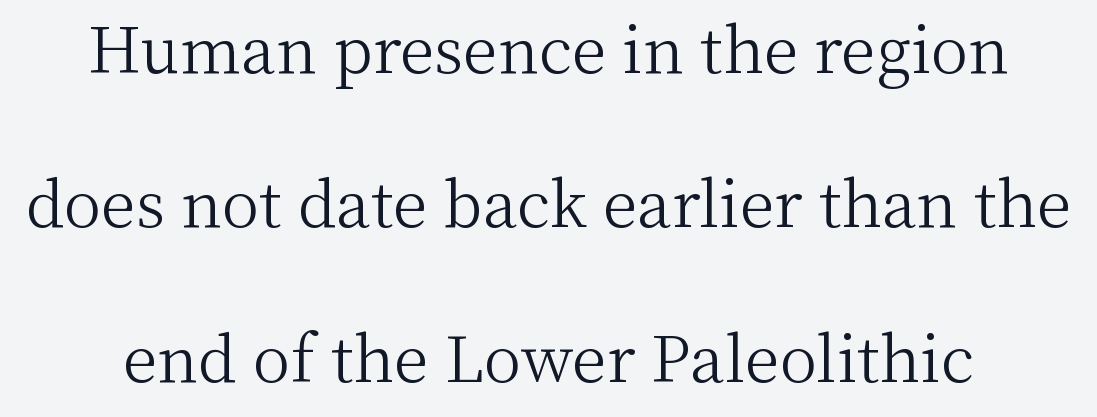
The image shows 63 px light serif type, upright; set loose line spacing (2.45x), normal letter spacing, not underlined; medium stroke contrast and a medium x-height.
